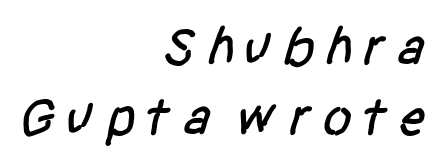
Descender tails drop into unmarked territory. Regarding serifs, this sample does without them. Regular leading. The passage shown is typed in a proportional face where columns would drift.
